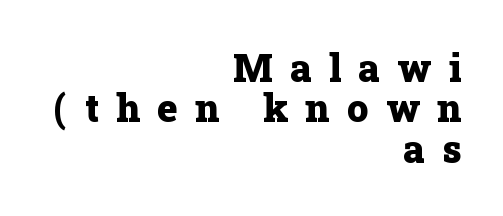
Q: Is the text bold? A: Yes.
Q: Is the text italic (slanted)? A: No, it is upright.
Q: Is the typeface a serif or a sans-serif typeface? A: Serif.
Q: Is the text underlined? A: No.
Q: How is the paragraph aligned? A: Right-aligned.
Q: Is the spacing between letters normal or unusually wide? A: Unusually wide.
Q: Is the spacing between lines tight, normal or loose? A: Tight.
Q: Width (condensed, normal, or wide)? A: Normal.
Q: Stroke contrast? A: Low.
Q: x-height? A: Medium.
Q: Monospaced? A: No.
